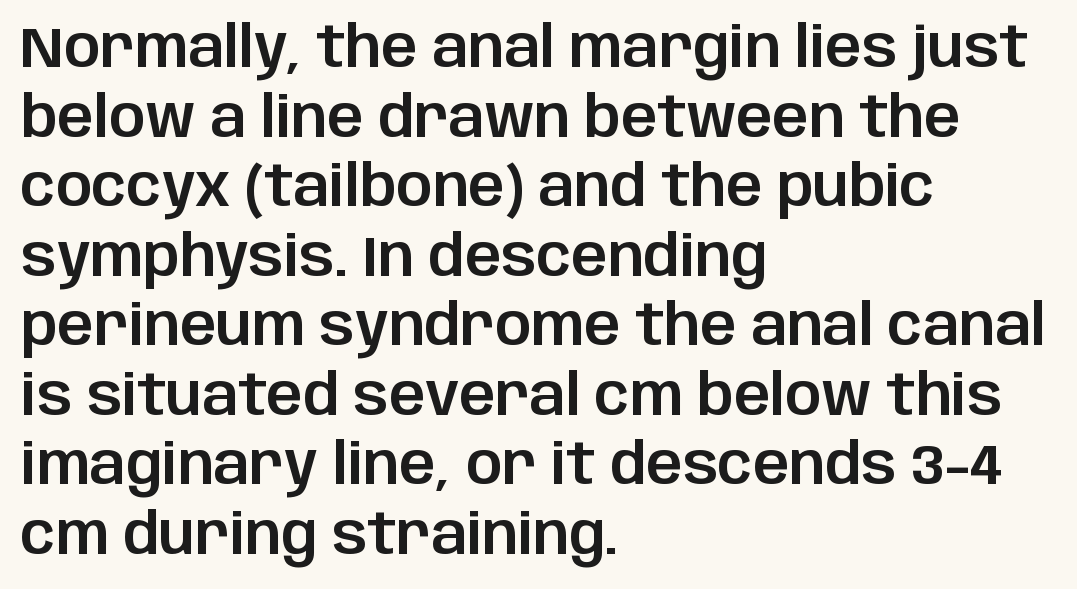
Q: Is the text italic (slanted)? A: No, it is upright.
Q: Is the typeface a serif or a sans-serif typeface? A: Sans-serif.
Q: Is the text underlined? A: No.
Q: How is the paragraph aligned? A: Left-aligned.
Q: Is the spacing between letters normal or unusually wide? A: Normal.
Q: Width (condensed, normal, or wide)? A: Normal.
Q: Stroke contrast? A: Low.
Q: x-height? A: Large.
Q: Monospaced? A: No.
